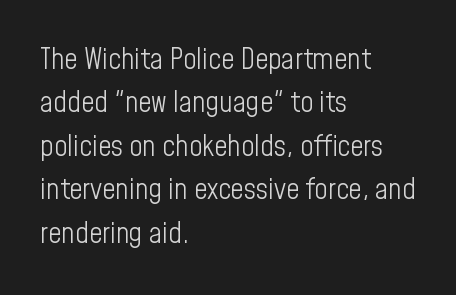
The image shows 29 px light, condensed sans-serif type, upright; set left-aligned, normal line spacing (1.5x), normal letter spacing, not underlined; low stroke contrast and a medium x-height.
